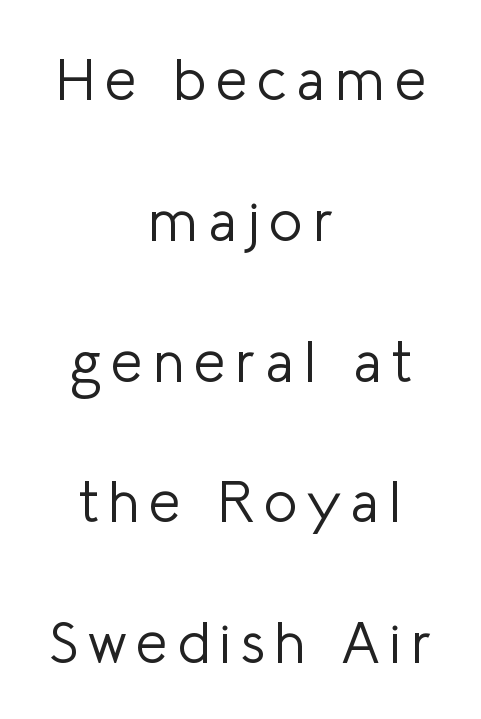
The image shows 57 px light sans-serif type, upright; set centered, loose line spacing (2.47x), not underlined; low stroke contrast and a medium x-height.
